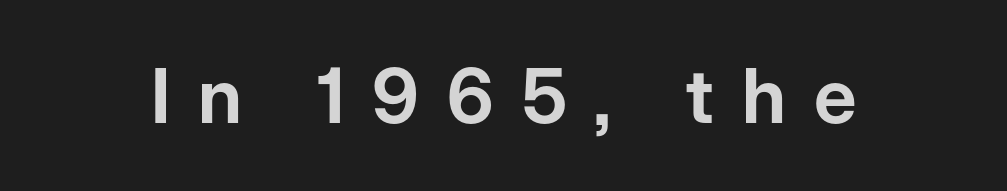
Q: Is the text italic (slanted)? A: No, it is upright.
Q: Is the typeface a serif or a sans-serif typeface? A: Sans-serif.
Q: Is the text underlined? A: No.
Q: Is the spacing between letters normal or unusually wide? A: Unusually wide.
Q: Width (condensed, normal, or wide)? A: Normal.
Q: Stroke contrast? A: Low.
Q: x-height? A: Medium.
Q: Monospaced? A: No.
